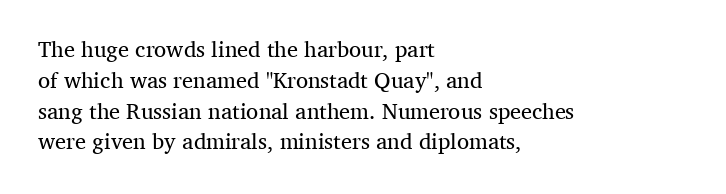
The image shows 22 px text type, upright; set left-aligned, normal line spacing (1.4x), normal letter spacing, not underlined.
